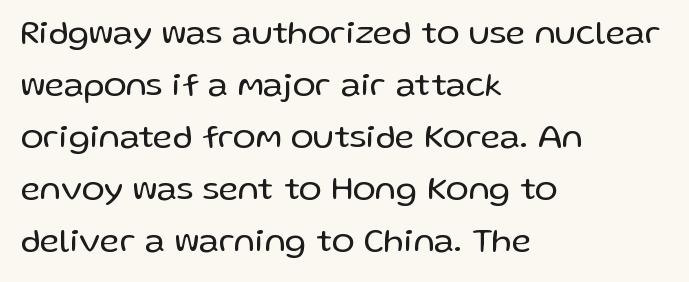
Check where the strokes stop: nothing finishes them off — pure sans. Typeset ragged right — the left edge is the straight one. The weight would be labelled regular, book, light, or lighter still. The passage shown is typed in a proportional face where columns would drift. Posture: upright roman.
